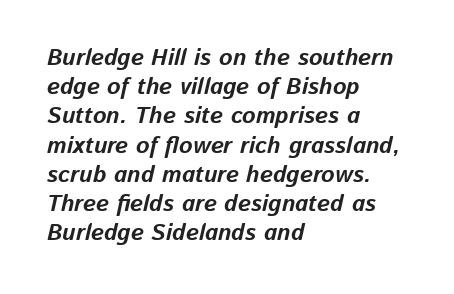
Q: Is the text bold? A: Yes.
Q: Is the text italic (slanted)? A: Yes, it leans right by about 13 degrees.
Q: Is the text underlined? A: No.
Q: How is the paragraph aligned? A: Left-aligned.
Q: Is the spacing between letters normal or unusually wide? A: Normal.
Q: Is the spacing between lines tight, normal or loose? A: Normal.
